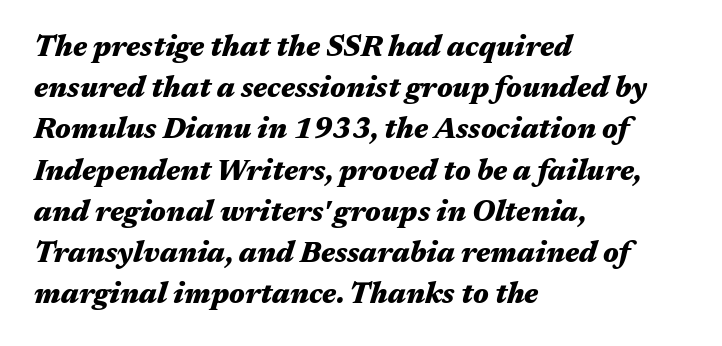
The line-height multiplier appears to be the usual default. These lines are set flush left with a ragged right edge. A bare baseline throughout the passage. There's an unmistakable incline to the writing here. Characters follow at the spacing the type designer built in. Summary of weight: heavy, a full bold.
